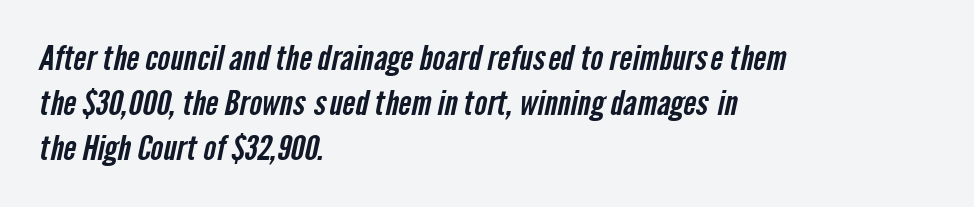
Q: Is the typeface a serif or a sans-serif typeface? A: Sans-serif.
Q: Is the text underlined? A: No.
Q: How is the paragraph aligned? A: Left-aligned.
Q: Is the spacing between letters normal or unusually wide? A: Normal.
Q: Is the spacing between lines tight, normal or loose? A: Normal.
Q: Width (condensed, normal, or wide)? A: Condensed.
Q: Stroke contrast? A: Low.
Q: x-height? A: Medium.
Q: Monospaced? A: No.
